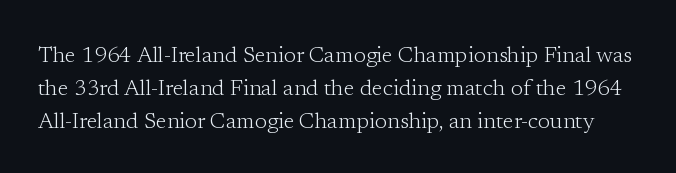
Nobody drew a line under any word here. The letters stand straight up with perfectly vertical stems. Is the type heavy? It reads as light-to-regular instead. The type is set solid horizontally, with unmodified tracking. The lines sit at an ordinary, default distance from one another.
